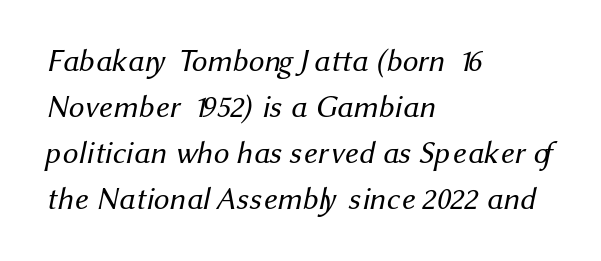
Underline: absent. The rendering shows plain stroke endings on the letterforms — a sans-serif design. Unbolded letterforms with no extra heft. Horizontally, the lines are justified to the leading edge only. One glance says typical: line gaps are just what's usual. A typesetter would call this zero additional tracking.
